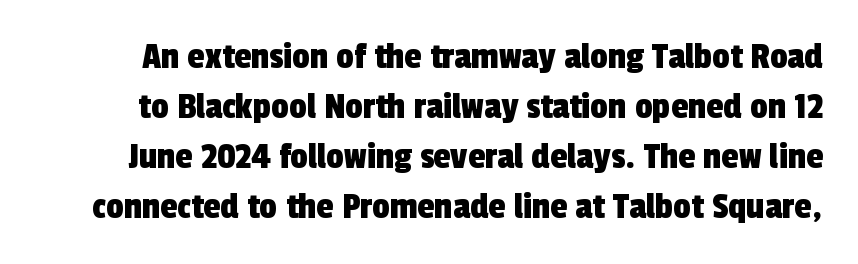
{"serif": "no", "width": "condensed", "x_height": "medium", "monospaced": "no", "underline": "no", "line_spacing": "normal", "line_spacing_ratio": 1.28, "letter_spacing": "normal", "letter_spacing_em": 0.0, "glyph_px": 39}
